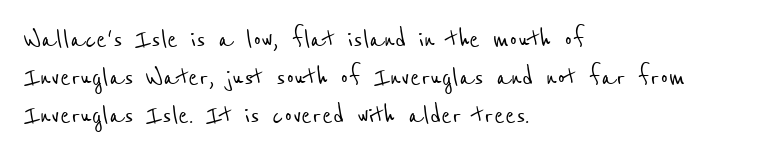
{"serif": "no", "width": "condensed", "stroke_contrast": "low", "x_height": "medium", "monospaced": "no", "underline": "no", "align": "left", "line_spacing_ratio": 1.23, "letter_spacing": "normal", "letter_spacing_em": 0.0, "glyph_px": 31}
